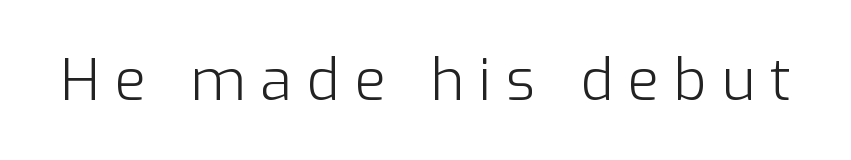
Q: Is the text bold? A: No.
Q: Is the text italic (slanted)? A: No, it is upright.
Q: Is the typeface a serif or a sans-serif typeface? A: Sans-serif.
Q: Is the text underlined? A: No.
Q: Is the spacing between letters normal or unusually wide? A: Unusually wide.
Q: Width (condensed, normal, or wide)? A: Normal.
Q: Stroke contrast? A: Low.
Q: x-height? A: Medium.
Q: Monospaced? A: No.
